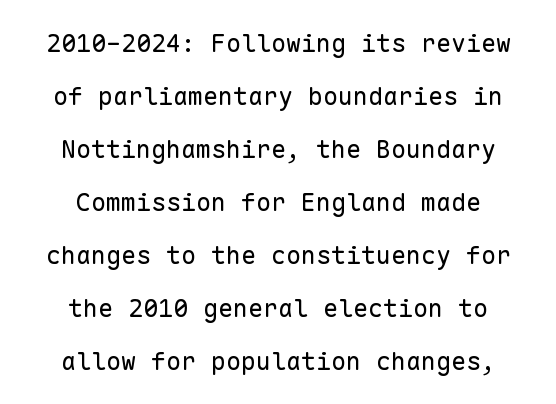
The image shows 25 px text type, upright; set centered, loose line spacing (2.12x), normal letter spacing, not underlined.
